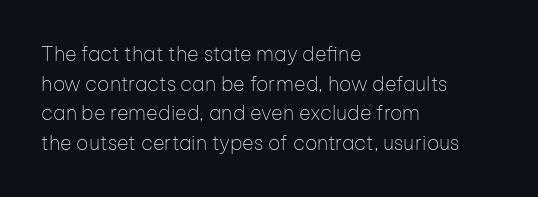
Q: Is the text bold? A: No.
Q: Is the text italic (slanted)? A: No, it is upright.
Q: Is the text underlined? A: No.
Q: How is the paragraph aligned? A: Left-aligned.
Q: Is the spacing between letters normal or unusually wide? A: Normal.
Q: Is the spacing between lines tight, normal or loose? A: Normal.
